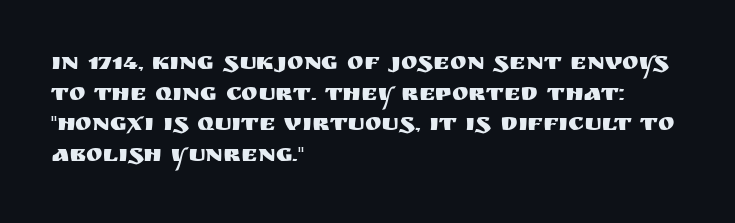
The image shows 25 px text type, upright; set left-aligned, line spacing 1.23x, normal letter spacing, not underlined.
